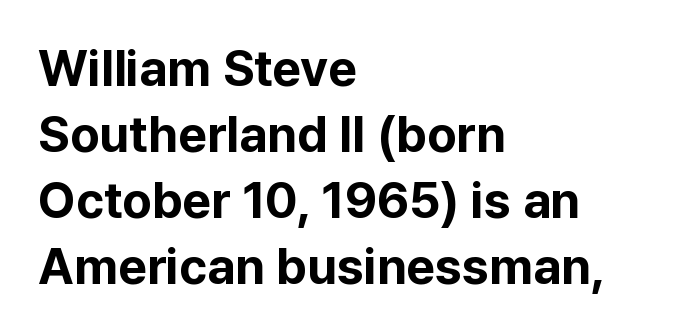
The paragraph has a hard left edge and a soft right edge. You could not count columns in this text — the font is proportionally spaced. Notice how the stems are strictly vertical — no italics here. The rows are spaced the way most documents space them.
